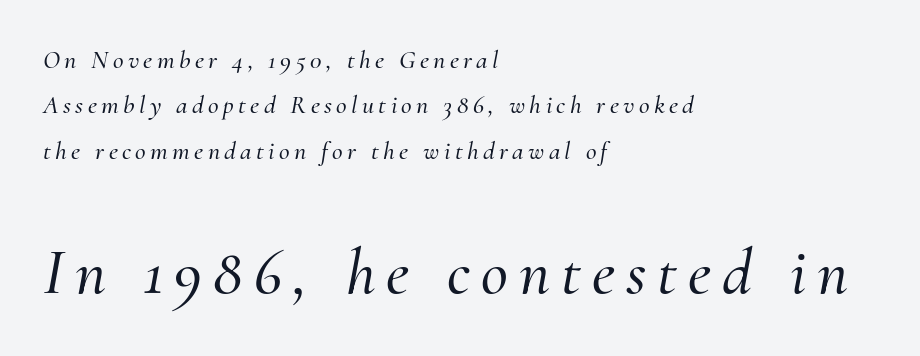
{"serif": "yes", "italic": "yes", "lean": "right", "slant_degrees": 10, "width": "normal", "stroke_contrast": "medium", "x_height": "small", "monospaced": "no", "underline": "no", "align": "left", "line_spacing_ratio": 1.75, "larger_block": "second", "size_ratio": 2.54, "glyph_px": 66}
